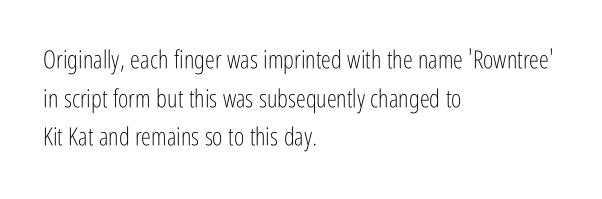
Notice how descenders clear the ascenders below comfortably — that's standard leading. Posture: vertical. Letter spacing: default. This rendering uses left alignment, leaving the right contour irregular.
